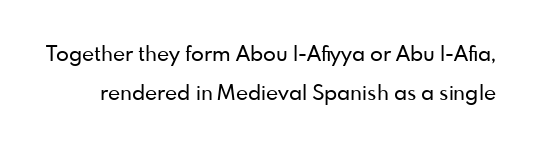
The specimen omits any rule beneath the text block's lines. Posture: straight, roman, zero tilt. The face used here is rendered with its standard letterfit.
